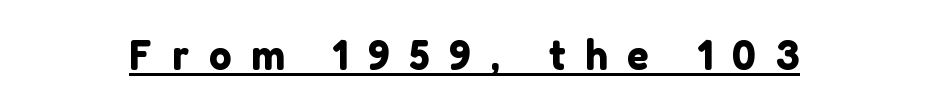
Q: Is the text italic (slanted)? A: No, it is upright.
Q: Is the typeface a serif or a sans-serif typeface? A: Sans-serif.
Q: Is the text underlined? A: Yes.
Q: Is the spacing between letters normal or unusually wide? A: Unusually wide.
Q: Width (condensed, normal, or wide)? A: Normal.
Q: Stroke contrast? A: Low.
Q: x-height? A: Medium.
Q: Monospaced? A: No.
